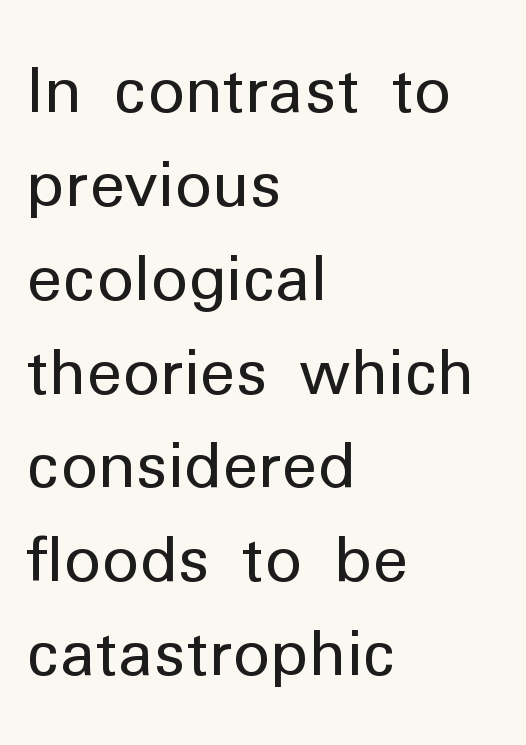
{"serif": "no", "italic": "no", "bold": "no", "weight": "regular", "width": "normal", "stroke_contrast": "low", "x_height": "medium", "monospaced": "no", "underline": "no", "align": "left", "line_spacing": "normal", "line_spacing_ratio": 1.49, "letter_spacing": "normal", "letter_spacing_em": 0.0, "glyph_px": 63}
